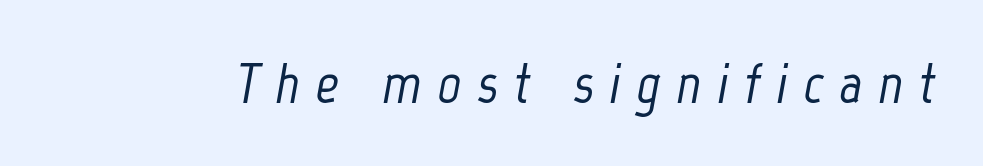
Q: Is the text italic (slanted)? A: Yes, it leans right by about 12 degrees.
Q: Is the text underlined? A: No.
Q: Is the spacing between letters normal or unusually wide? A: Unusually wide.
Q: Width (condensed, normal, or wide)? A: Condensed.
Q: Stroke contrast? A: Low.
Q: x-height? A: Medium.
Q: Monospaced? A: No.
